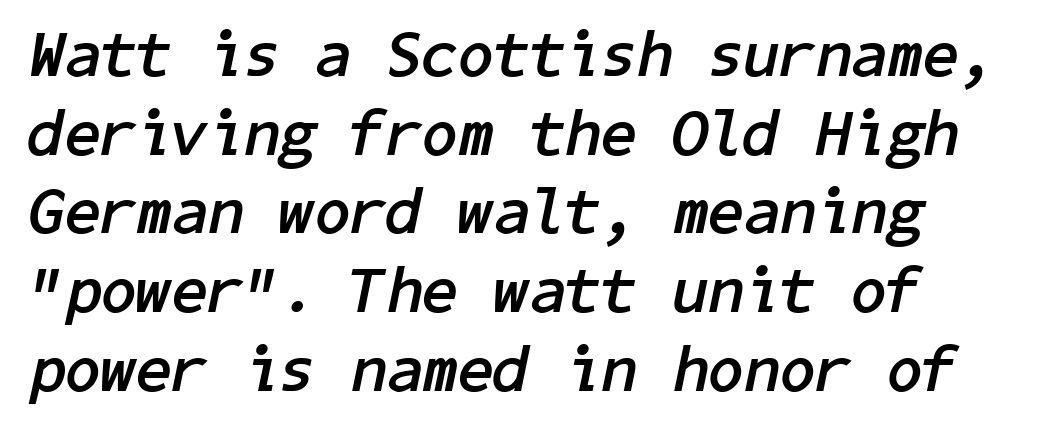
{"italic": "yes", "lean": "right", "slant_degrees": 11, "bold": "yes", "weight": "semibold", "width": "normal", "stroke_contrast": "low", "x_height": "medium", "underline": "no", "align": "left", "line_spacing_ratio": 1.21, "letter_spacing": "normal", "letter_spacing_em": 0.0, "glyph_px": 65}
